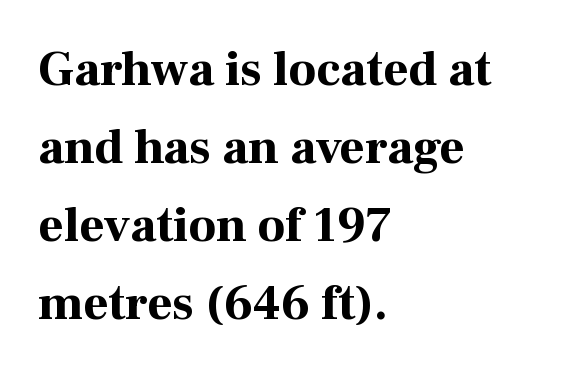
If you drew a line through each stem, it would be perfectly vertical. As a designer I'd log this as weight 700, bold. The baseline area is clear. The type family on display is of the serif kind.
